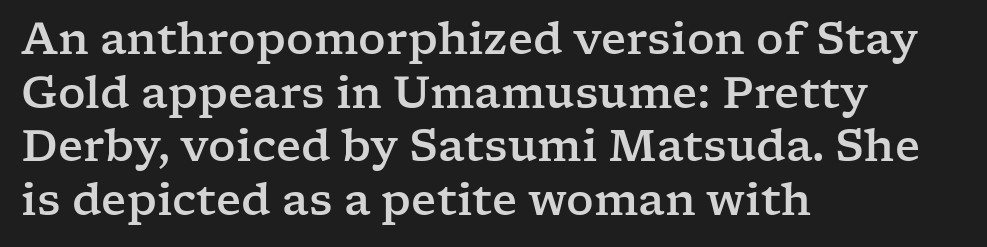
The image shows 43 px wide serif type, upright; set left-aligned, normal line spacing (1.25x), normal letter spacing, not underlined; low stroke contrast and a medium x-height.
